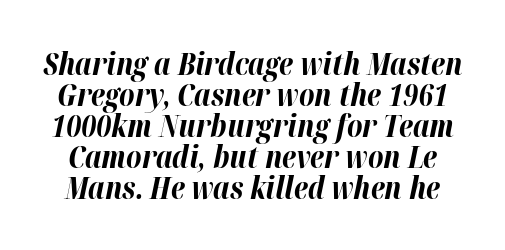
Q: Is the text bold? A: Yes.
Q: Is the text italic (slanted)? A: Yes, it leans right by about 12 degrees.
Q: Is the text underlined? A: No.
Q: Is the spacing between letters normal or unusually wide? A: Normal.
Q: Is the spacing between lines tight, normal or loose? A: Tight.
Q: Width (condensed, normal, or wide)? A: Normal.
Q: Stroke contrast? A: High.
Q: x-height? A: Medium.
Q: Monospaced? A: No.
